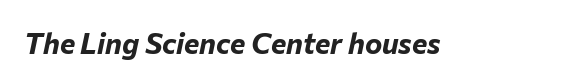
{"italic": "yes", "lean": "right", "slant_degrees": 12, "bold": "yes", "weight": "bold", "width": "normal", "stroke_contrast": "low", "x_height": "medium", "monospaced": "no", "underline": "no", "letter_spacing": "normal", "letter_spacing_em": 0.0, "glyph_px": 29}
